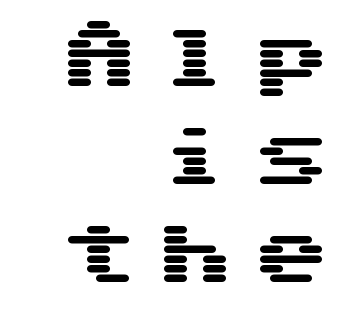
The image shows 77 px wide sans-serif type, upright, monospaced; set right-aligned, normal line spacing (1.27x), unusually wide letter spacing (+0.25 em), not underlined; medium stroke contrast and a medium x-height.
